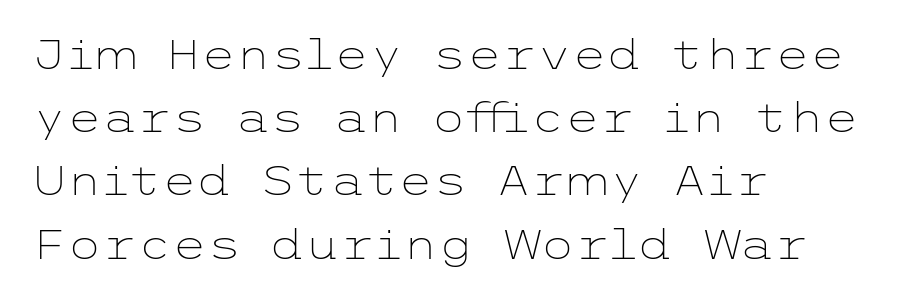
{"serif": "no", "italic": "no", "bold": "no", "weight": "light", "width": "wide", "stroke_contrast": "low", "x_height": "medium", "underline": "no", "align": "left", "line_spacing": "normal", "line_spacing_ratio": 1.58, "letter_spacing": "normal", "letter_spacing_em": 0.0, "glyph_px": 40}
